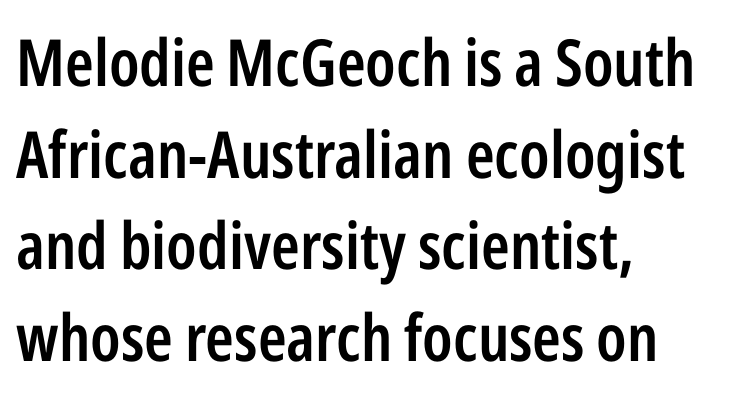
The image shows 65 px semibold, condensed sans-serif type, upright; set left-aligned, normal line spacing (1.41x), normal letter spacing, not underlined; low stroke contrast and a medium x-height.
